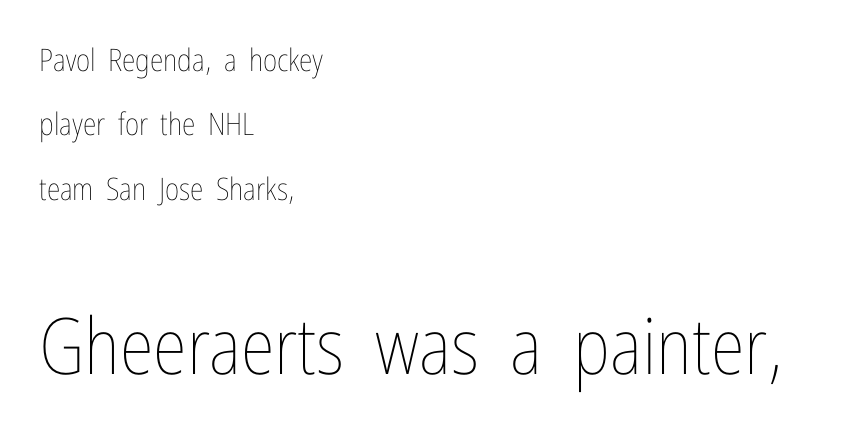
Q: Is the text bold? A: No.
Q: Is the text italic (slanted)? A: No, it is upright.
Q: Is the text underlined? A: No.
Q: How is the paragraph aligned? A: Left-aligned.
Q: Is the spacing between letters normal or unusually wide? A: Normal.
Q: Is the spacing between lines tight, normal or loose? A: Loose.
Q: Which block of text is set in a larger size, the first (top) or the second (bottom)? A: The second (bottom) one.
Q: Width (condensed, normal, or wide)? A: Condensed.
Q: Stroke contrast? A: Low.
Q: x-height? A: Medium.
Q: Monospaced? A: No.
